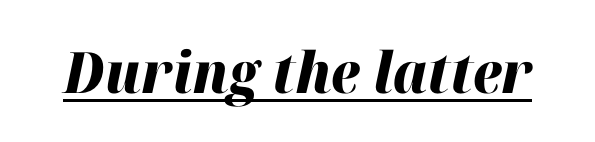
The image shows 57 px heavy type, italic (leaning right); set normal letter spacing, underlined; high stroke contrast and a medium x-height.
